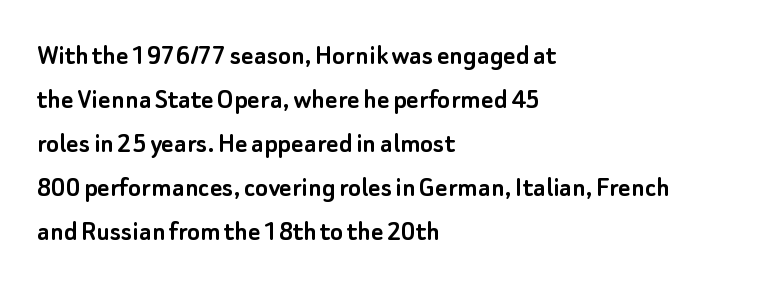
If you drew a line through each stem, it would be perfectly vertical. The horizontal fit of the characters is conventional and even. Bare-footed words on every line. The paragraph has a hard left edge and a soft right edge. You can tell from the bare stems that sans-serif type was used. Leading matches the norm, producing a regular column.
